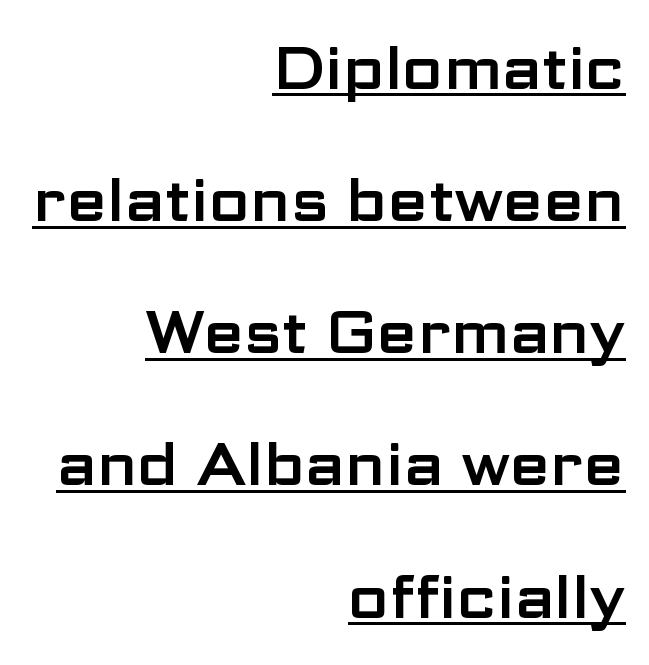
{"serif": "no", "italic": "no", "width": "wide", "stroke_contrast": "low", "x_height": "medium", "monospaced": "no", "underline": "yes", "align": "right", "line_spacing": "loose", "line_spacing_ratio": 2.24, "letter_spacing": "normal", "letter_spacing_em": 0.0, "glyph_px": 59}
